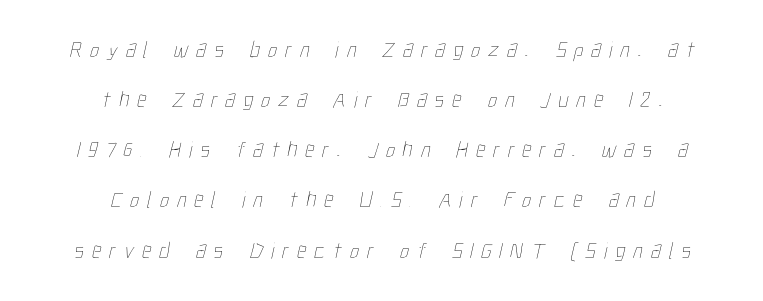
The image shows 23 px text type; set centered, loose line spacing (2.18x), unusually wide letter spacing (+0.35 em), not underlined.
